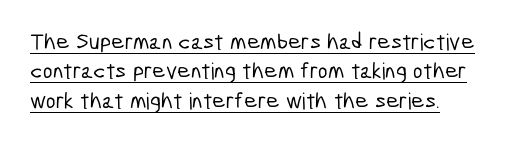
The image shows 23 px text type; set left-aligned, normal line spacing (1.28x), normal letter spacing, underlined.
